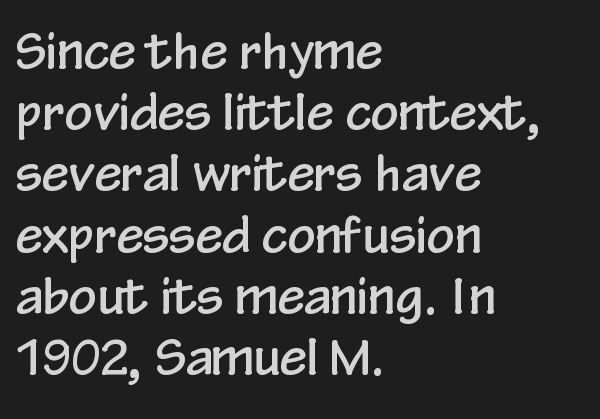
{"serif": "no", "italic": "no", "width": "condensed", "stroke_contrast": "low", "x_height": "medium", "monospaced": "no", "underline": "no", "align": "left", "line_spacing": "normal", "line_spacing_ratio": 1.25, "letter_spacing": "normal", "letter_spacing_em": 0.0, "glyph_px": 49}
